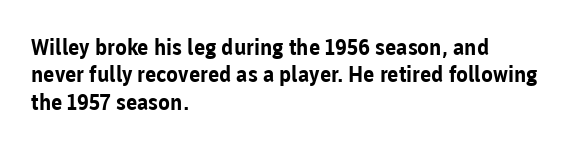
The image shows 22 px bold type, upright; set left-aligned, line spacing 1.24x, normal letter spacing, not underlined.
